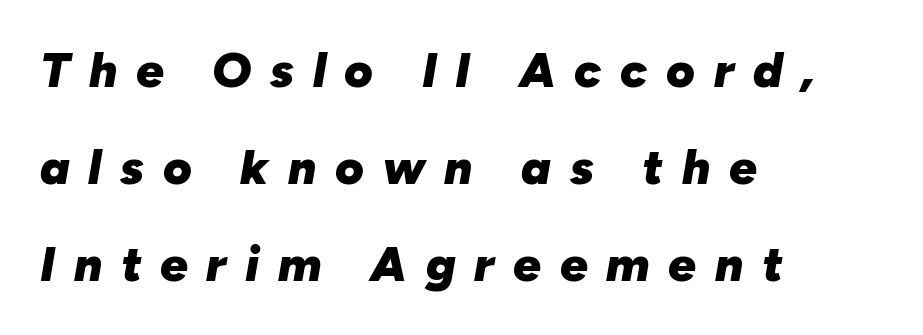
{"italic": "yes", "lean": "right", "slant_degrees": 10, "bold": "yes", "weight": "heavy", "width": "normal", "stroke_contrast": "low", "x_height": "medium", "monospaced": "no", "underline": "no", "align": "left", "line_spacing": "loose", "line_spacing_ratio": 1.98, "letter_spacing": "wide", "letter_spacing_em": 0.38, "glyph_px": 49}
